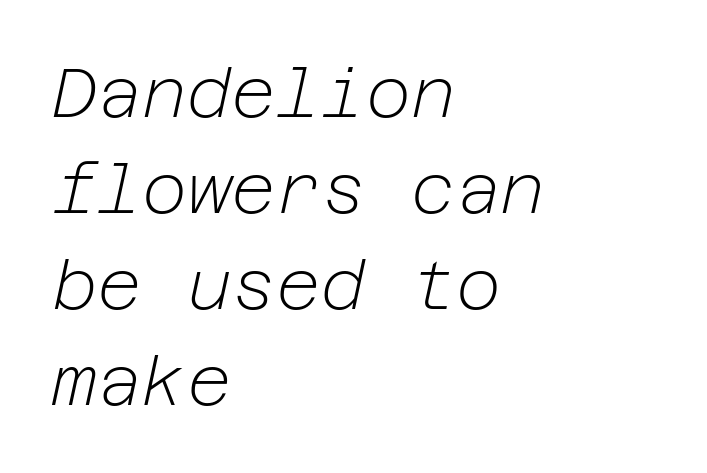
Q: Is the text bold? A: No.
Q: Is the text italic (slanted)? A: Yes, it leans right by about 12 degrees.
Q: Is the text underlined? A: No.
Q: How is the paragraph aligned? A: Left-aligned.
Q: Is the spacing between letters normal or unusually wide? A: Normal.
Q: Is the spacing between lines tight, normal or loose? A: Normal.
Q: Width (condensed, normal, or wide)? A: Normal.
Q: Stroke contrast? A: Low.
Q: x-height? A: Medium.
